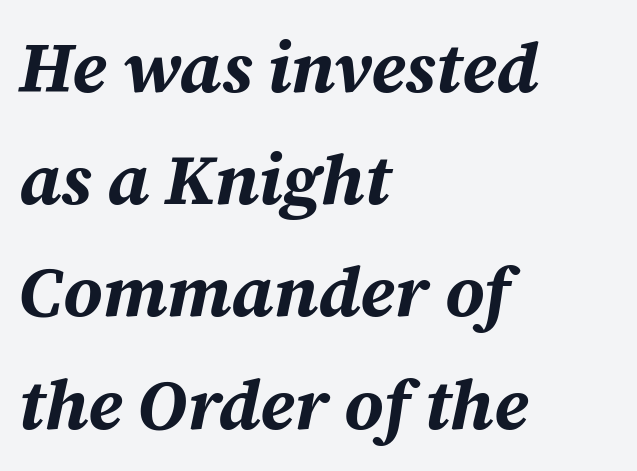
Letter spacing: default. Varying glyph widths throughout — classic text-font behaviour. These lines stack with their left ends in a neat column. Looking at the ascenders, they clearly lean. Compared with an ordinary text face, these strokes are far heavier — a full bold. Vertical spacing — default.
